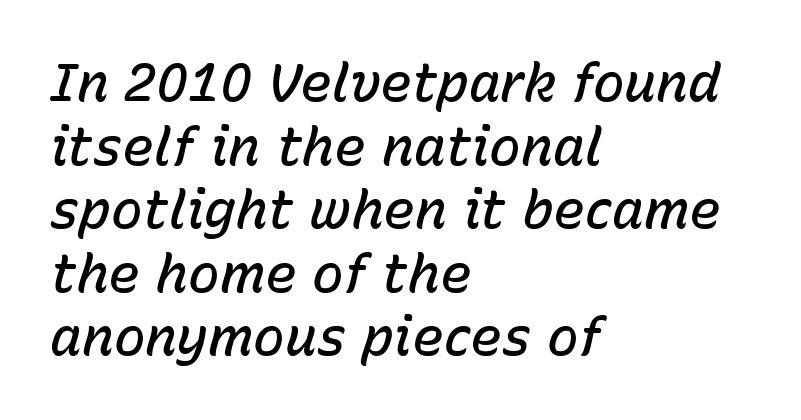
The foot of each line stays bare and open. The rendering anchors every line to the left-hand side. Observe the lean: these are italic letterforms. Characters follow at the spacing the type designer built in. These lines are rendered in a variable-pitch font.
